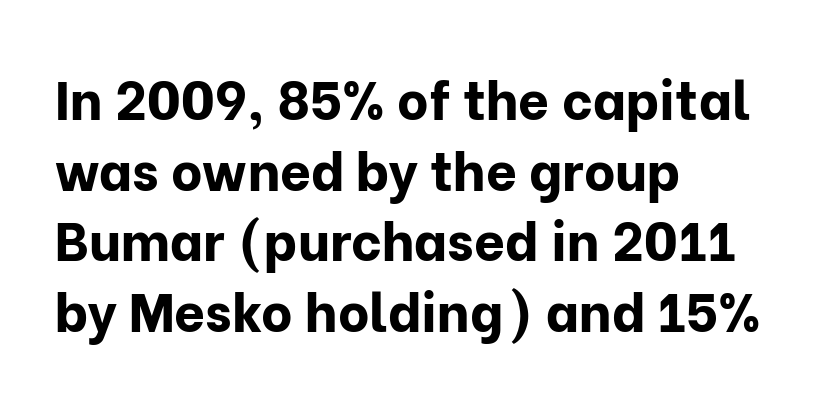
Q: Is the text bold? A: Yes.
Q: Is the text italic (slanted)? A: No, it is upright.
Q: Is the typeface a serif or a sans-serif typeface? A: Sans-serif.
Q: Is the text underlined? A: No.
Q: How is the paragraph aligned? A: Left-aligned.
Q: Is the spacing between letters normal or unusually wide? A: Normal.
Q: Is the spacing between lines tight, normal or loose? A: Normal.
Q: Width (condensed, normal, or wide)? A: Normal.
Q: Stroke contrast? A: Low.
Q: x-height? A: Medium.
Q: Monospaced? A: No.
